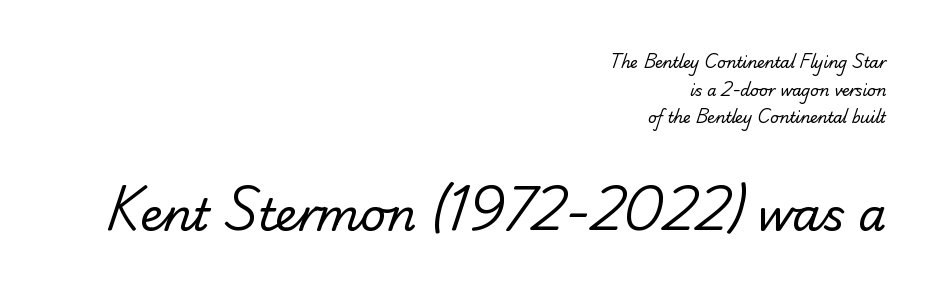
The gap between lines stays unmarked. A light-to-regular cut is what we see here. Note the varied advance widths — an 'i' is clearly narrower than an 'm'. The letters carry no serifs — their stems end cleanly without finishing strokes. The passage shown has conventional tracking throughout. Between these two stacked blocks, the lower one wins on size.
